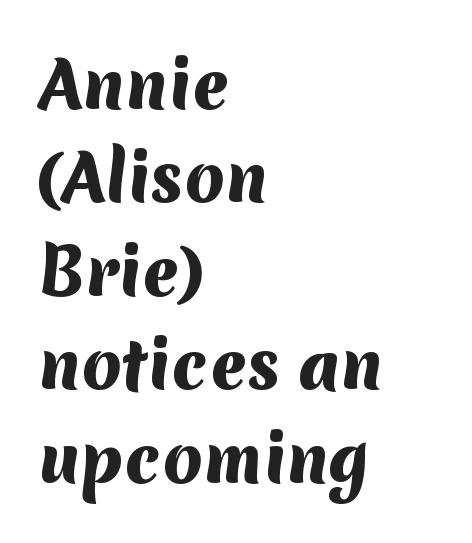
Q: Is the text bold? A: Yes.
Q: Is the typeface a serif or a sans-serif typeface? A: Sans-serif.
Q: Is the text underlined? A: No.
Q: How is the paragraph aligned? A: Left-aligned.
Q: Is the spacing between letters normal or unusually wide? A: Normal.
Q: Is the spacing between lines tight, normal or loose? A: Normal.
Q: Width (condensed, normal, or wide)? A: Normal.
Q: Stroke contrast? A: Medium.
Q: x-height? A: Medium.
Q: Monospaced? A: No.
